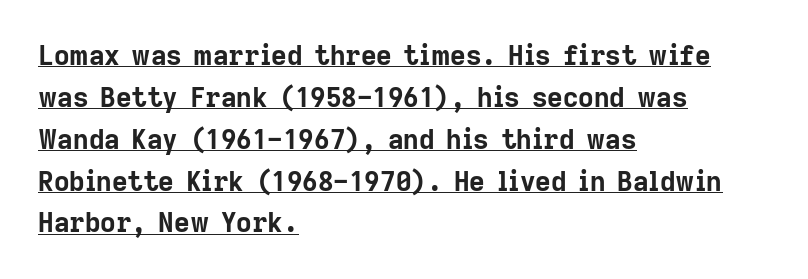
The image shows 27 px bold type, upright; set left-aligned, normal line spacing (1.55x), normal letter spacing, underlined.
